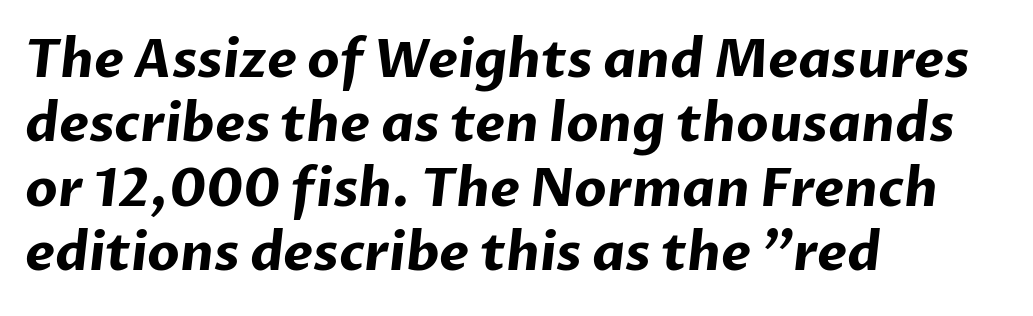
{"serif": "no", "bold": "yes", "weight": "bold", "width": "normal", "stroke_contrast": "low", "x_height": "medium", "monospaced": "no", "underline": "no", "align": "left", "line_spacing_ratio": 1.24, "letter_spacing": "normal", "letter_spacing_em": 0.0, "glyph_px": 52}
